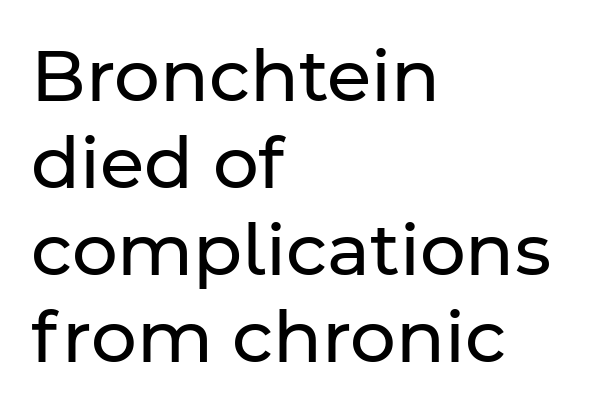
Q: Is the text bold? A: No.
Q: Is the text italic (slanted)? A: No, it is upright.
Q: Is the typeface a serif or a sans-serif typeface? A: Sans-serif.
Q: Is the text underlined? A: No.
Q: How is the paragraph aligned? A: Left-aligned.
Q: Is the spacing between letters normal or unusually wide? A: Normal.
Q: Width (condensed, normal, or wide)? A: Normal.
Q: Stroke contrast? A: Low.
Q: x-height? A: Medium.
Q: Monospaced? A: No.
